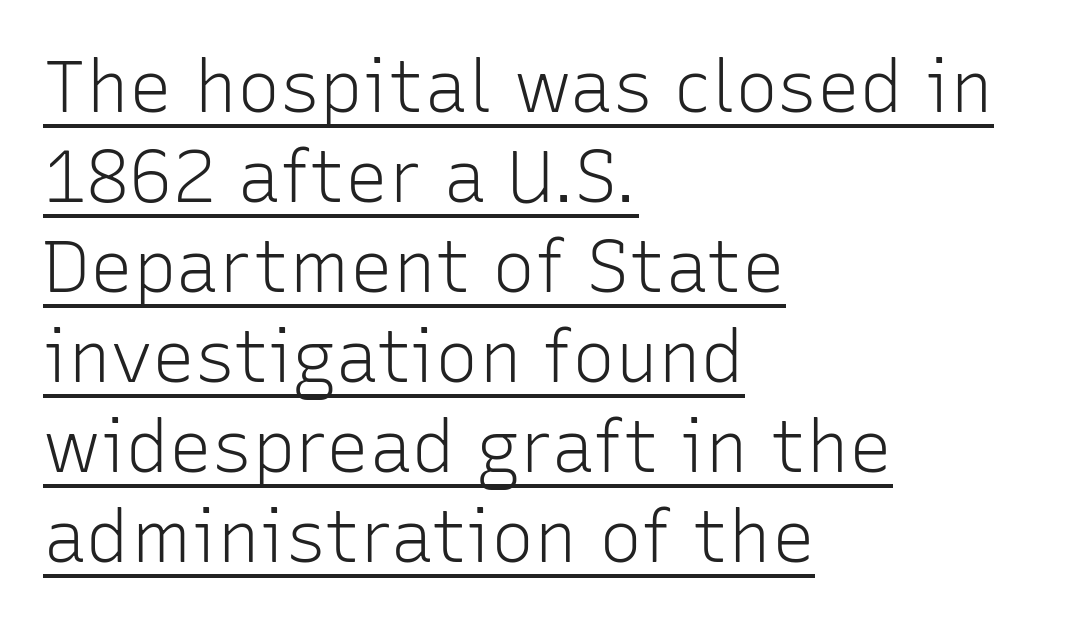
The image shows 72 px light sans-serif type, upright; set left-aligned, normal line spacing (1.25x), normal letter spacing, underlined; low stroke contrast and a medium x-height.
